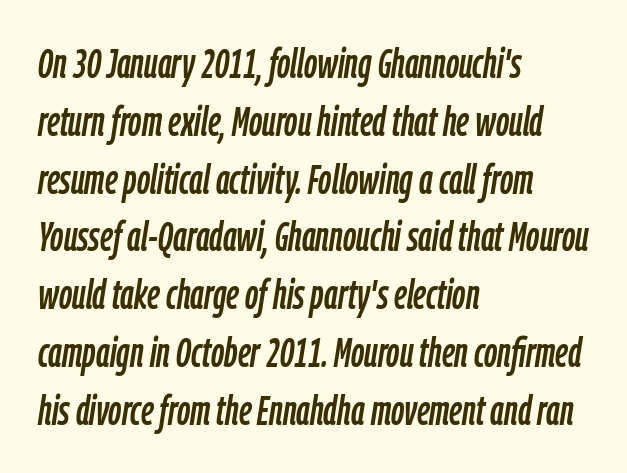
The image shows 41 px condensed type, italic (leaning right); set left-aligned, normal line spacing (1.41x), normal letter spacing, not underlined; low stroke contrast and a medium x-height.
